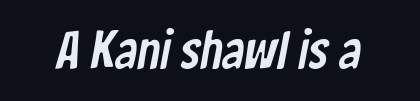
Q: Is the typeface a serif or a sans-serif typeface? A: Sans-serif.
Q: Is the text underlined? A: No.
Q: Is the spacing between letters normal or unusually wide? A: Normal.
Q: Width (condensed, normal, or wide)? A: Condensed.
Q: Stroke contrast? A: Low.
Q: x-height? A: Medium.
Q: Monospaced? A: No.
